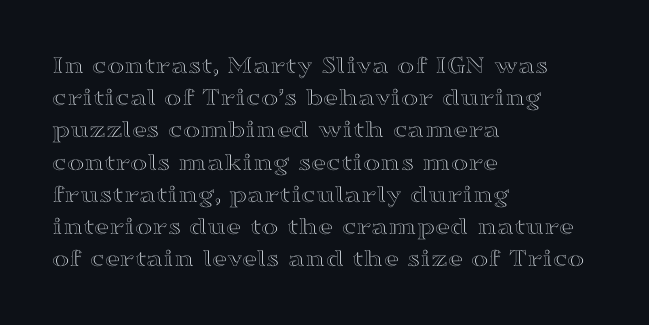
{"italic": "no", "underline": "no", "align": "left", "line_spacing_ratio": 1.24, "letter_spacing": "normal", "letter_spacing_em": 0.0, "glyph_px": 26}
